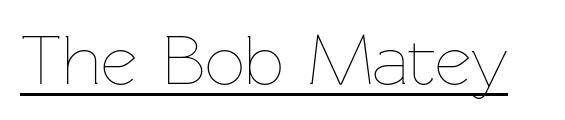
The image shows 71 px thin type, upright; set normal letter spacing, underlined; low stroke contrast and a medium x-height.
